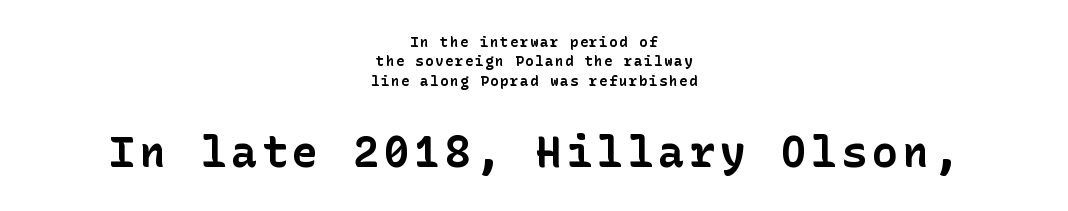
Q: Is the text bold? A: Yes.
Q: Is the text italic (slanted)? A: No, it is upright.
Q: Is the typeface a serif or a sans-serif typeface? A: Sans-serif.
Q: Is the text underlined? A: No.
Q: How is the paragraph aligned? A: Centered.
Q: Is the spacing between lines tight, normal or loose? A: Normal.
Q: Which block of text is set in a larger size, the first (top) or the second (bottom)? A: The second (bottom) one.
Q: Width (condensed, normal, or wide)? A: Normal.
Q: Stroke contrast? A: Low.
Q: x-height? A: Medium.
